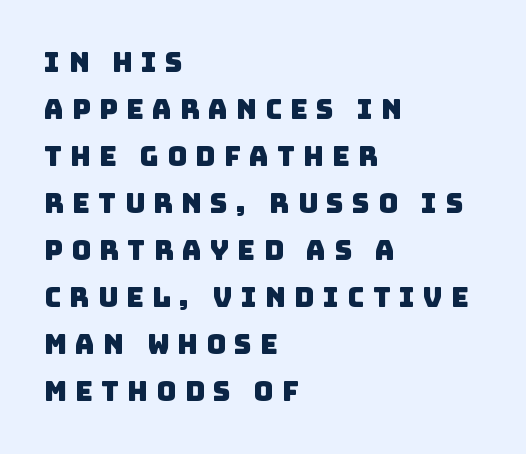
{"underline": "no", "align": "left", "line_spacing_ratio": 1.74, "letter_spacing": "wide", "letter_spacing_em": 0.31, "glyph_px": 27}
